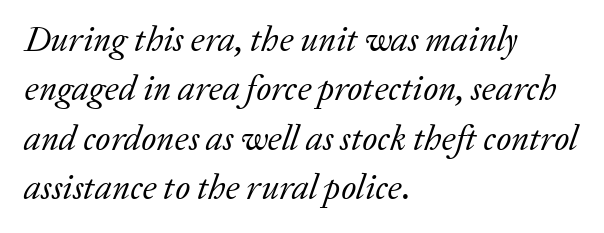
Q: Is the text bold? A: No.
Q: Is the text italic (slanted)? A: Yes, it leans right by about 20 degrees.
Q: Is the typeface a serif or a sans-serif typeface? A: Serif.
Q: Is the text underlined? A: No.
Q: How is the paragraph aligned? A: Left-aligned.
Q: Is the spacing between letters normal or unusually wide? A: Normal.
Q: Is the spacing between lines tight, normal or loose? A: Normal.
Q: Width (condensed, normal, or wide)? A: Normal.
Q: Stroke contrast? A: Low.
Q: x-height? A: Medium.
Q: Monospaced? A: No.
